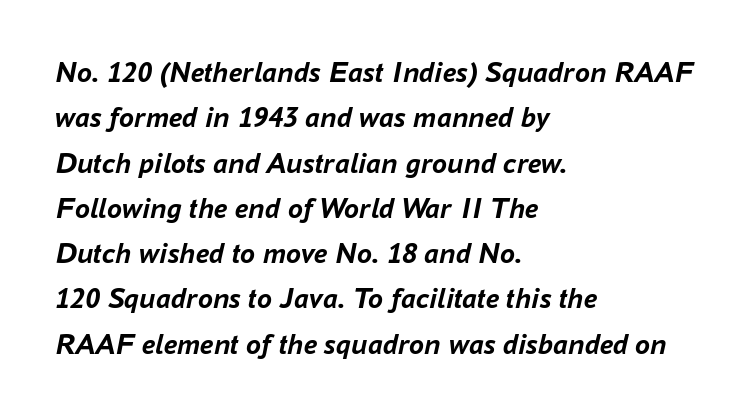
Q: Is the text bold? A: Yes.
Q: Is the text italic (slanted)? A: Yes, it leans right by about 16 degrees.
Q: Is the text underlined? A: No.
Q: How is the paragraph aligned? A: Left-aligned.
Q: Is the spacing between letters normal or unusually wide? A: Normal.
Q: Is the spacing between lines tight, normal or loose? A: Normal.
Q: Width (condensed, normal, or wide)? A: Normal.
Q: Stroke contrast? A: Low.
Q: x-height? A: Medium.
Q: Monospaced? A: No.
